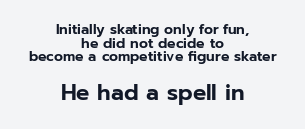
The image shows 22 px text type, upright; set centered, tight line spacing (0.97x), normal letter spacing, not underlined; the second (bottom) block is 1.57x larger.
